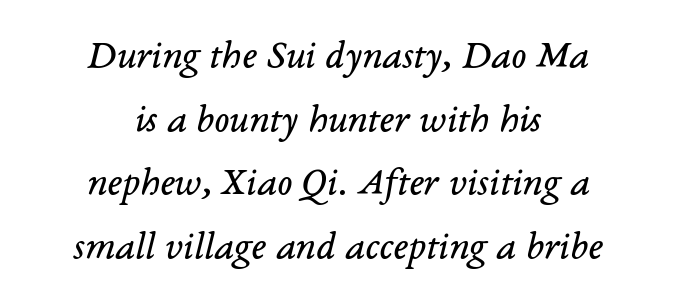
The image shows 40 px regular-weight serif type, italic (leaning right); set centered, normal line spacing (1.59x), normal letter spacing, not underlined; low stroke contrast and a medium x-height.
